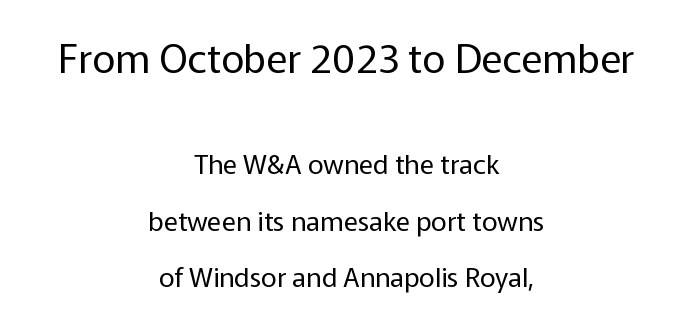
{"serif": "no", "italic": "no", "bold": "no", "weight": "regular", "width": "normal", "stroke_contrast": "low", "x_height": "medium", "monospaced": "no", "underline": "no", "align": "center", "line_spacing": "loose", "line_spacing_ratio": 2.1, "letter_spacing": "normal", "letter_spacing_em": 0.0, "larger_block": "first", "size_ratio": 1.48, "glyph_px": 40}
